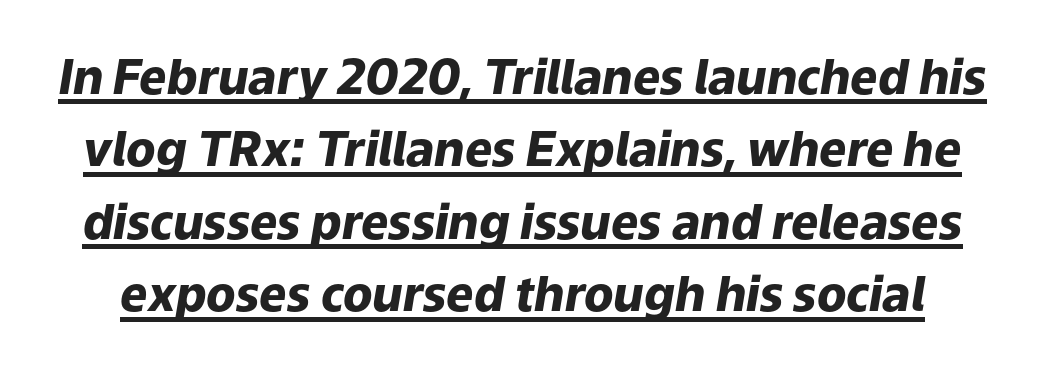
Interline gaps are of average width in this sample. Is the letter spacing exaggerated? No — it looks like the ordinary default. Typesetter's note: full bold, strokes at maximum text heaviness. Proportional: the letters do not fall into vertical columns. Underline: present. The specimen reads as italic at a glance.
